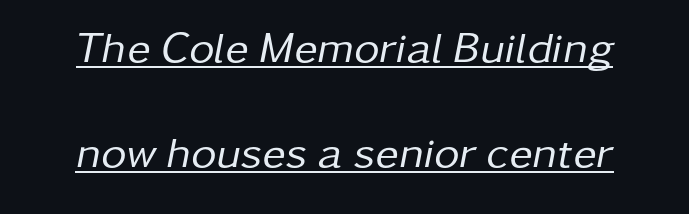
Q: Is the text bold? A: No.
Q: Is the text italic (slanted)? A: Yes, it leans right by about 11 degrees.
Q: Is the text underlined? A: Yes.
Q: Is the spacing between letters normal or unusually wide? A: Normal.
Q: Is the spacing between lines tight, normal or loose? A: Loose.
Q: Width (condensed, normal, or wide)? A: Normal.
Q: Stroke contrast? A: Low.
Q: x-height? A: Medium.
Q: Monospaced? A: No.
